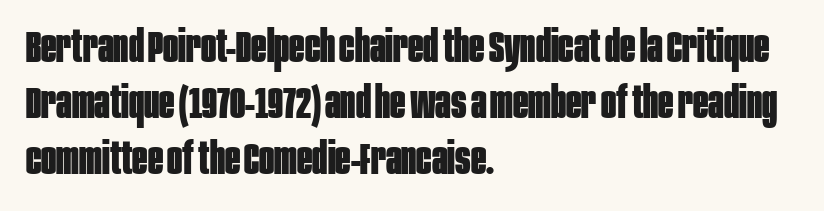
The image shows 45 px bold, condensed sans-serif type, upright; set left-aligned, line spacing 1.24x, normal letter spacing, not underlined; low stroke contrast and a large x-height.
